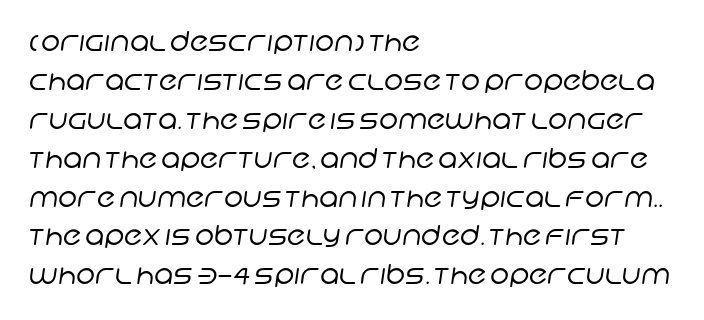
{"bold": "no", "underline": "no", "align": "left", "line_spacing": "normal", "line_spacing_ratio": 1.44, "letter_spacing": "normal", "letter_spacing_em": 0.0, "glyph_px": 27}
